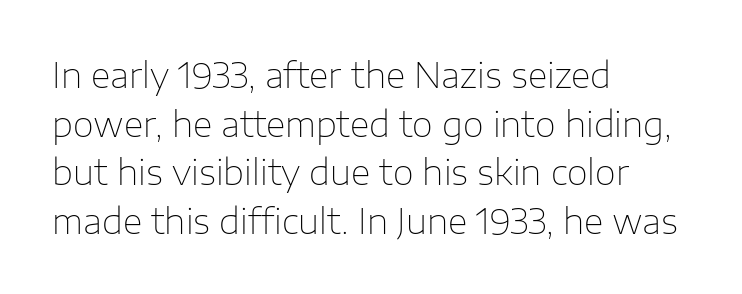
{"serif": "no", "italic": "no", "bold": "no", "weight": "thin", "width": "normal", "stroke_contrast": "low", "x_height": "medium", "monospaced": "no", "underline": "no", "align": "left", "line_spacing": "normal", "line_spacing_ratio": 1.43, "letter_spacing": "normal", "letter_spacing_em": 0.0, "glyph_px": 34}
